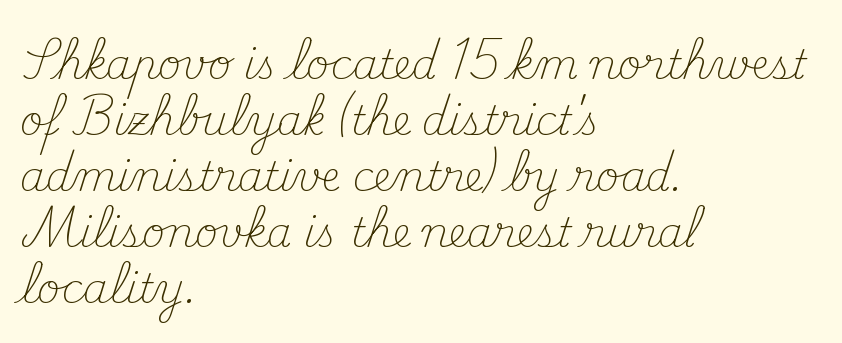
Which margin do the lines hug? The left one — the right edge is uneven. The passage shown has conventional tracking throughout. A typesetter would call this proportional, since set widths differ per character.
